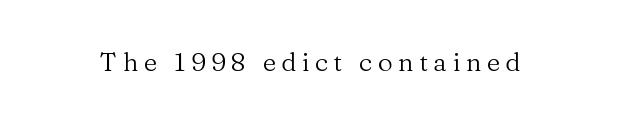
Any mark beneath the type? The region is blank. This rendering widens character spacing well past its baseline value. The typography opts for an upright posture over an oblique one. This is not heavy type; no bold has been used.
